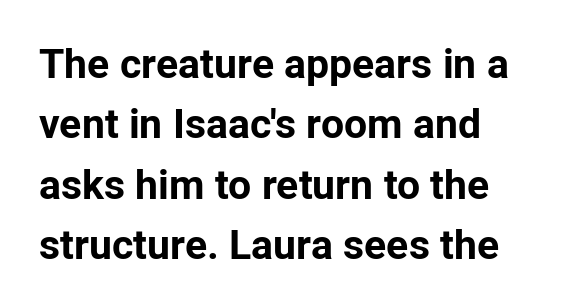
Thick stems and heavy bowls — unmistakably bold. Leading matches the norm, producing a regular column. Note the varied advance widths — an 'i' is clearly narrower than an 'm'. The rendering keeps characters at their native spacing. When letters stand straight like this, we call the style roman or upright.
